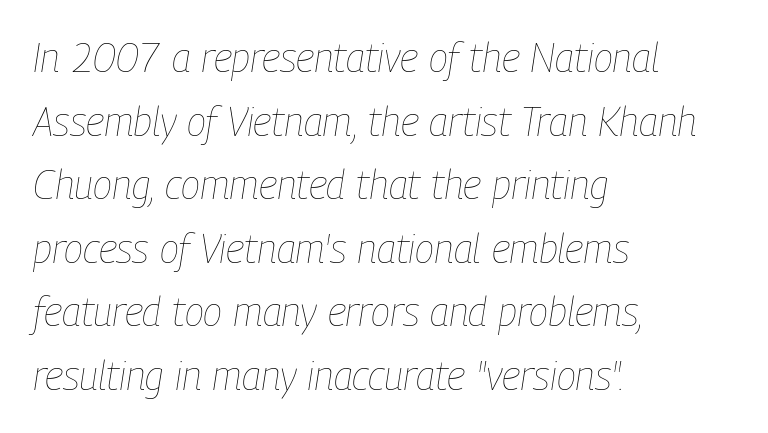
The image shows 40 px thin, condensed type, italic (leaning right); set left-aligned, normal line spacing (1.59x), normal letter spacing, not underlined; low stroke contrast and a medium x-height.
